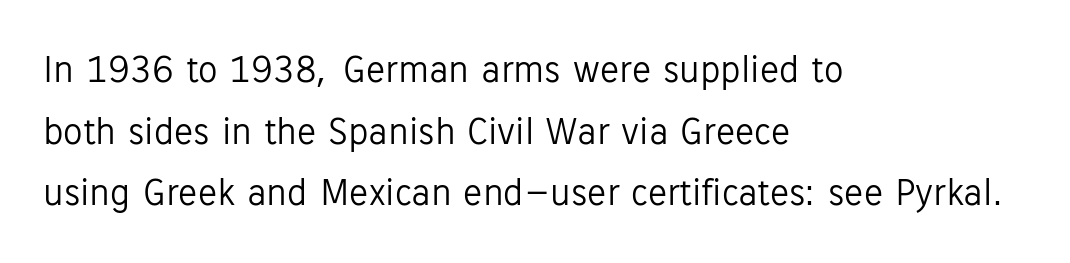
Q: Is the text bold? A: No.
Q: Is the text italic (slanted)? A: No, it is upright.
Q: Is the typeface a serif or a sans-serif typeface? A: Sans-serif.
Q: Is the text underlined? A: No.
Q: How is the paragraph aligned? A: Left-aligned.
Q: Is the spacing between letters normal or unusually wide? A: Normal.
Q: Is the spacing between lines tight, normal or loose? A: Normal.
Q: Width (condensed, normal, or wide)? A: Normal.
Q: Stroke contrast? A: Low.
Q: x-height? A: Medium.
Q: Monospaced? A: No.
